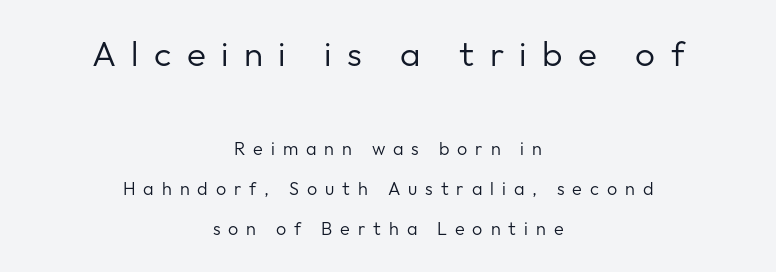
The image shows 35 px regular-weight sans-serif type, upright; set centered, loose line spacing (2.23x), unusually wide letter spacing (+0.44 em), not underlined; the first (top) block is 1.94x larger; low stroke contrast and a medium x-height.
